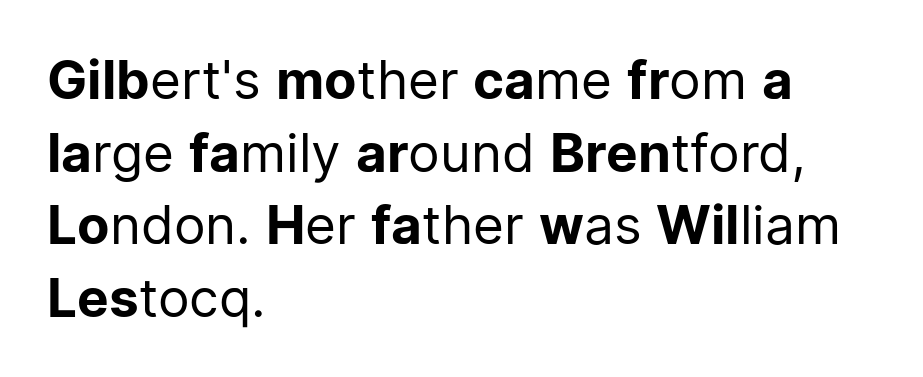
Grotesque or geometric, the face here clearly has no serifs. Letters rest on an invisible, unmarked baseline. Baseline-to-baseline distance is the conventional proportion of letter height. This rendering uses left alignment, leaving the right contour irregular.
